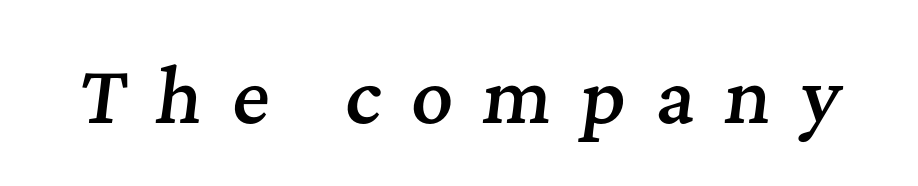
{"serif": "yes", "italic": "yes", "lean": "right", "slant_degrees": 7, "bold": "semi", "weight": "semibold", "width": "normal", "stroke_contrast": "medium", "x_height": "medium", "monospaced": "no", "underline": "no", "letter_spacing": "wide", "letter_spacing_em": 0.41, "glyph_px": 72}
